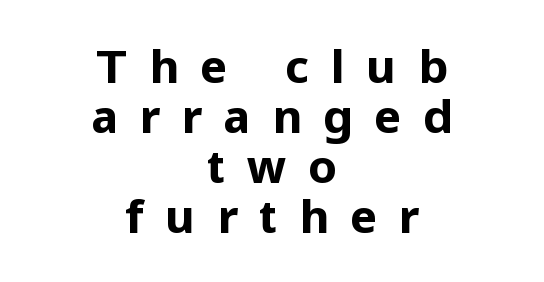
{"serif": "no", "italic": "no", "bold": "yes", "weight": "bold", "width": "normal", "stroke_contrast": "low", "x_height": "medium", "monospaced": "no", "underline": "no", "align": "center", "line_spacing": "tight", "line_spacing_ratio": 1.09, "letter_spacing": "wide", "letter_spacing_em": 0.46, "glyph_px": 46}
